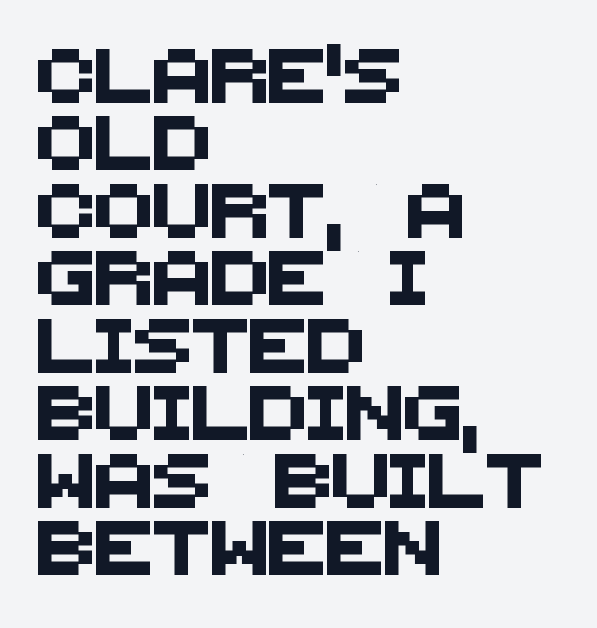
Spacing between characters is what you'd get straight out of the box. Horizontal alignment here is leftward, the default for most running prose. What kind of face is this? One without serifs — a sans. One glance says typical: line gaps are just what's usual. Clear beneath every line of the passage.
